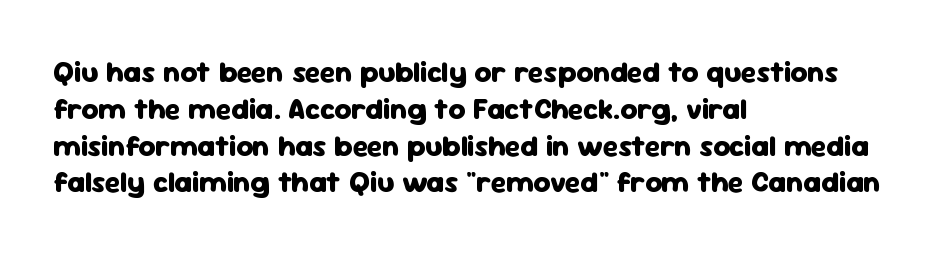
{"serif": "no", "italic": "no", "bold": "yes", "weight": "heavy", "width": "normal", "stroke_contrast": "low", "x_height": "medium", "monospaced": "no", "underline": "no", "align": "left", "line_spacing": "normal", "line_spacing_ratio": 1.27, "letter_spacing": "normal", "letter_spacing_em": 0.0, "glyph_px": 29}
